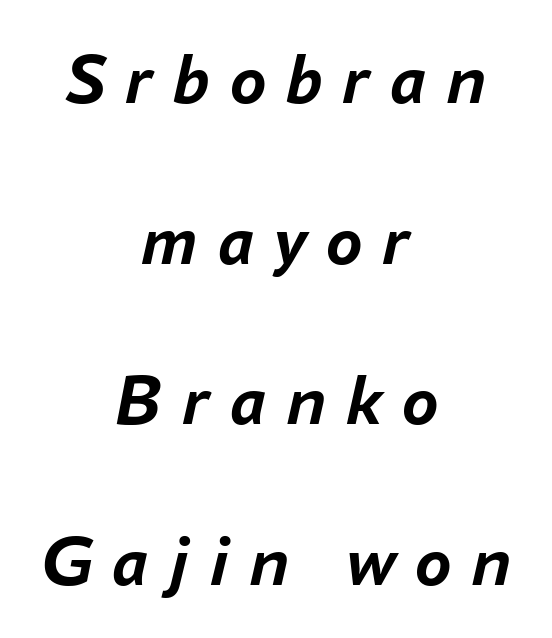
The image shows 73 px semibold type, italic (leaning right); set centered, loose line spacing (2.2x), unusually wide letter spacing (+0.27 em), not underlined; low stroke contrast and a medium x-height.
